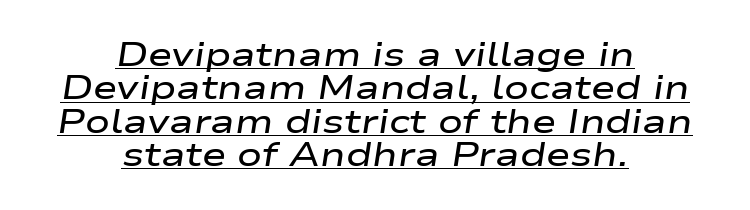
The image shows 33 px semibold, wide type, italic (leaning right); set centered, tight line spacing (1.01x), normal letter spacing, underlined; low stroke contrast and a medium x-height.
